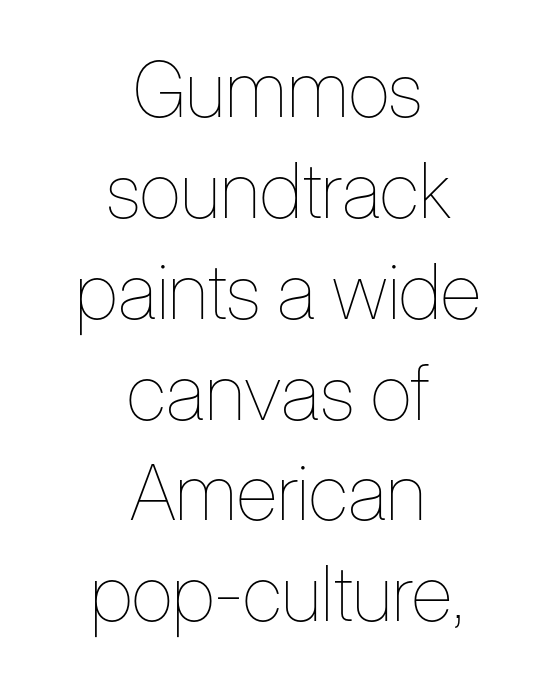
The image shows 77 px thin, condensed type, upright; set centered, normal line spacing (1.31x), normal letter spacing, not underlined; low stroke contrast and a medium x-height.
